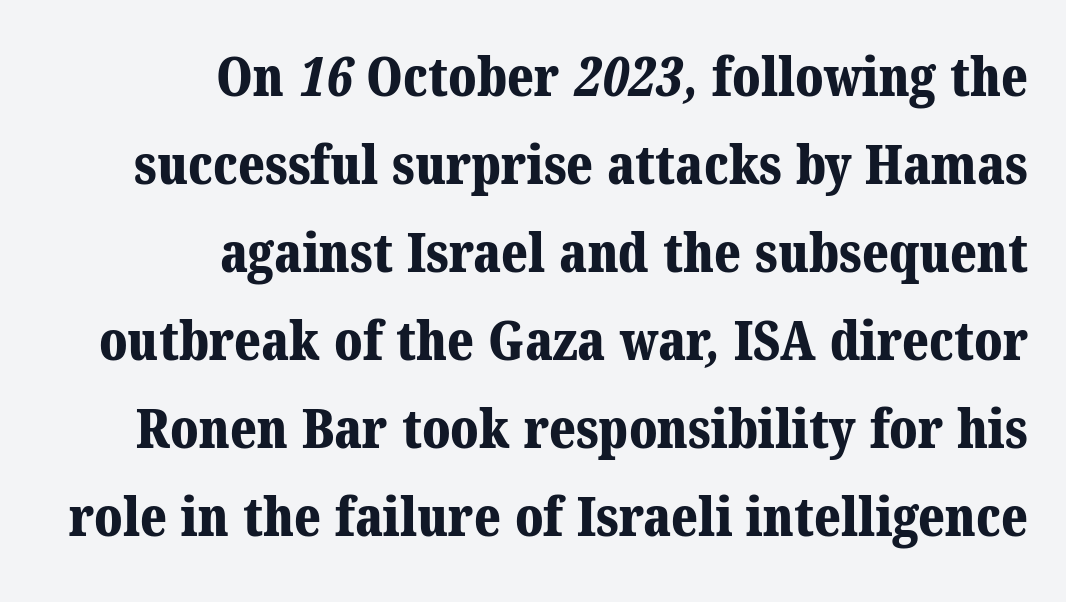
The image shows 54 px bold serif type; set right-aligned, normal line spacing (1.63x), normal letter spacing, not underlined; medium stroke contrast and a medium x-height.
